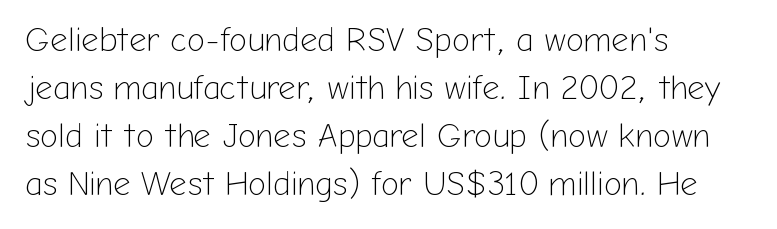
{"serif": "no", "italic": "no", "bold": "no", "weight": "light", "width": "normal", "stroke_contrast": "low", "x_height": "medium", "monospaced": "no", "underline": "no", "align": "left", "line_spacing": "normal", "line_spacing_ratio": 1.41, "letter_spacing": "normal", "letter_spacing_em": 0.0, "glyph_px": 34}
